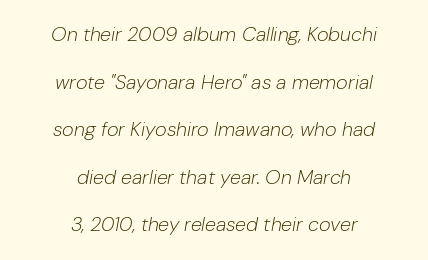
{"italic": "yes", "lean": "right", "slant_degrees": 10, "bold": "no", "underline": "no", "align": "center", "line_spacing": "loose", "line_spacing_ratio": 2.38, "letter_spacing": "normal", "letter_spacing_em": 0.0, "glyph_px": 20}
